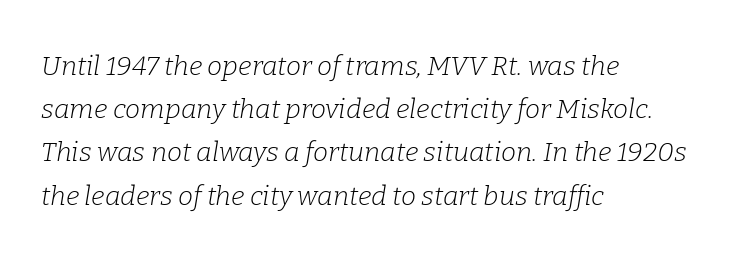
{"italic": "yes", "lean": "right", "slant_degrees": 9, "bold": "no", "underline": "no", "align": "left", "line_spacing": "normal", "line_spacing_ratio": 1.6, "letter_spacing": "normal", "letter_spacing_em": 0.0, "glyph_px": 27}
